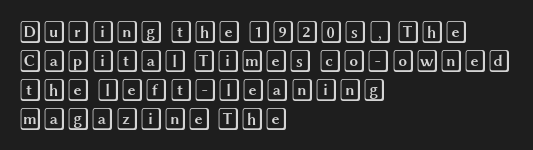
The image shows 22 px text type, upright; set left-aligned, normal line spacing (1.32x), normal letter spacing, not underlined.
